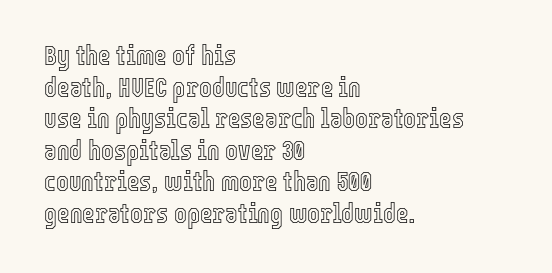
The image shows 27 px text type, upright; set left-aligned, line spacing 1.17x, normal letter spacing, not underlined.
